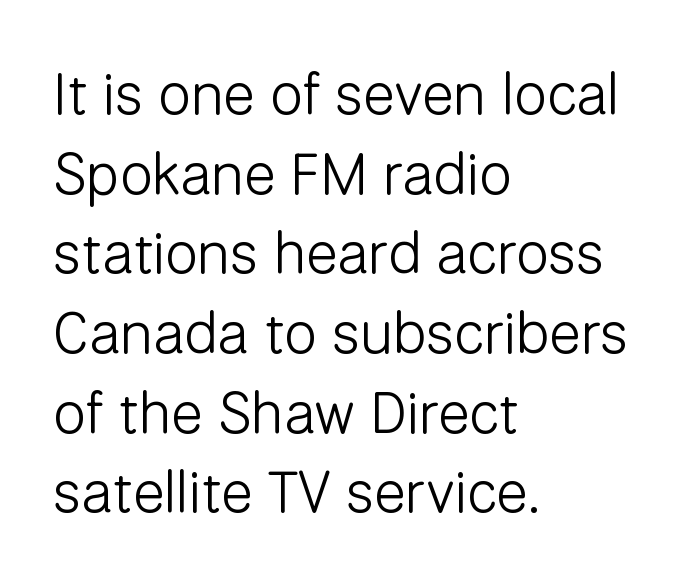
{"serif": "no", "italic": "no", "bold": "no", "weight": "light", "width": "normal", "stroke_contrast": "low", "x_height": "medium", "monospaced": "no", "underline": "no", "align": "left", "line_spacing": "normal", "line_spacing_ratio": 1.35, "letter_spacing": "normal", "letter_spacing_em": 0.0, "glyph_px": 59}
